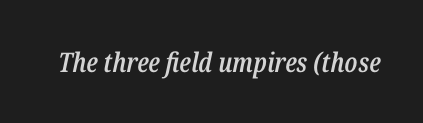
Q: Is the text bold? A: Semi-bold.
Q: Is the text italic (slanted)? A: Yes, it leans right by about 12 degrees.
Q: Is the text underlined? A: No.
Q: Is the spacing between letters normal or unusually wide? A: Normal.
